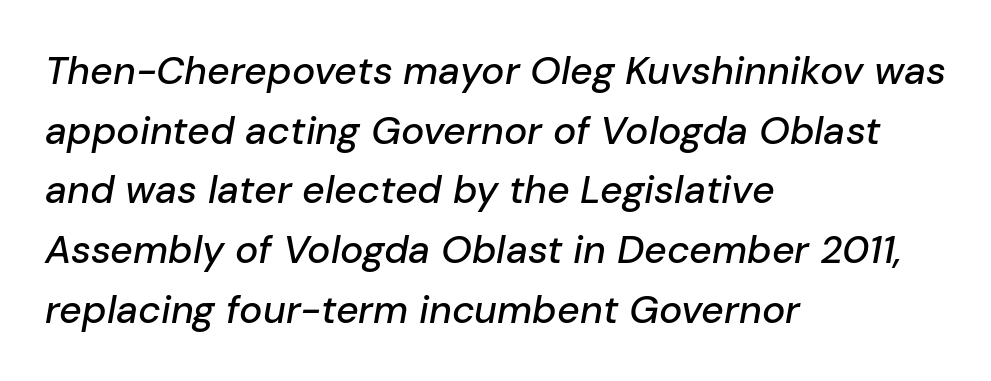
The image shows 39 px text type, italic (leaning right); set left-aligned, normal line spacing (1.53x), normal letter spacing, not underlined; low stroke contrast and a medium x-height.
